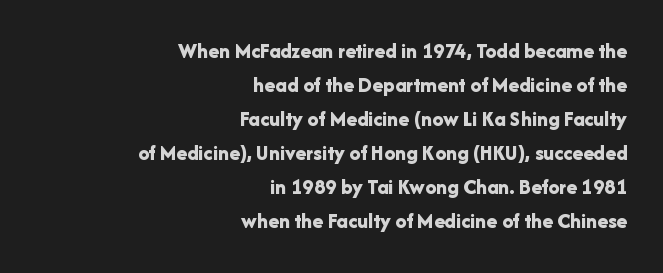
Unlike italic type, these characters show no tilt at all. The rows are spaced the way most documents space them. Where is the straight margin? On the right. How are the letters spaced? Ordinarily, with no added tracking.
